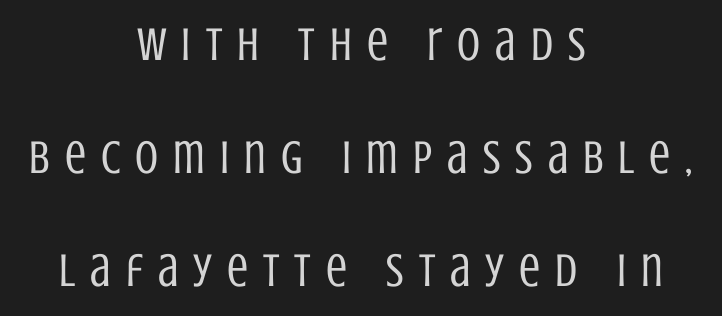
The paragraph has two soft edges and a firm central axis. The letters advance in unequal steps, a hallmark of proportional type. The lettering stays uniformly vertical, giving the passage a roman look. Nothing heavy about these letters — not bold at all. Unlike a traditional serif, this face leaves its strokes unadorned. Quick note: interline space is abundant.
